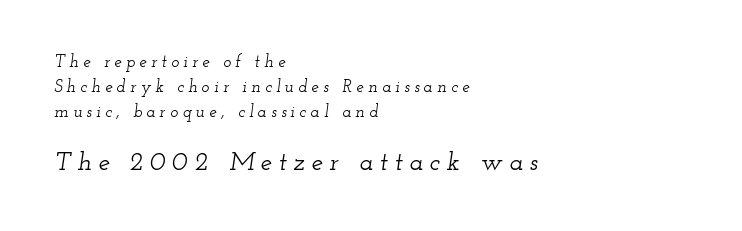
{"italic": "yes", "lean": "right", "slant_degrees": 12, "underline": "no", "align": "left", "line_spacing": "normal", "line_spacing_ratio": 1.47, "letter_spacing": "wide", "letter_spacing_em": 0.25, "larger_block": "second", "size_ratio": 1.53, "glyph_px": 26}
